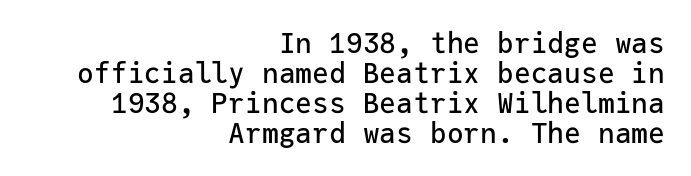
The image shows 28 px sans-serif type, upright, monospaced; set right-aligned, tight line spacing (1.07x), normal letter spacing, not underlined; low stroke contrast and a medium x-height.
